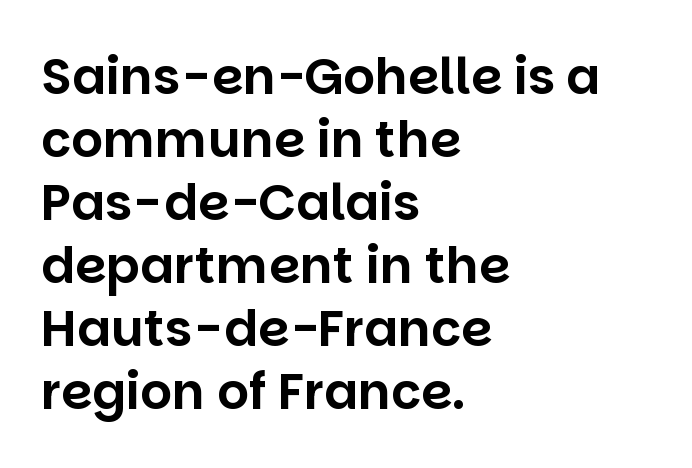
The setting favours the left margin, as ordinary paragraphs usually do. The rendering uses natural spacing where letterforms have individual widths. The line texture is even and compact thanks to regular tracking. Ordinary non-slanted type is in use.
